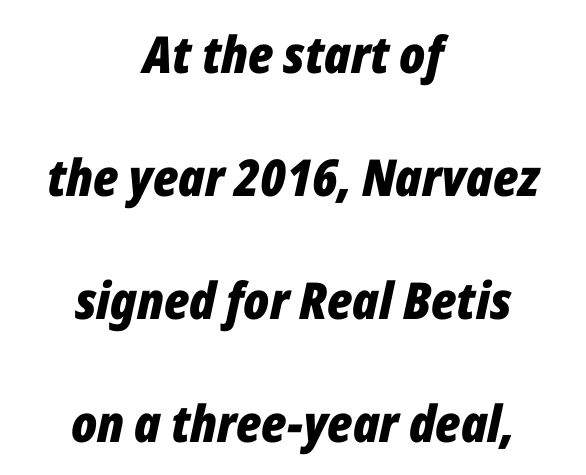
The image shows 51 px bold, condensed type, italic (leaning right); set centered, loose line spacing (2.41x), normal letter spacing, not underlined; low stroke contrast and a medium x-height.
